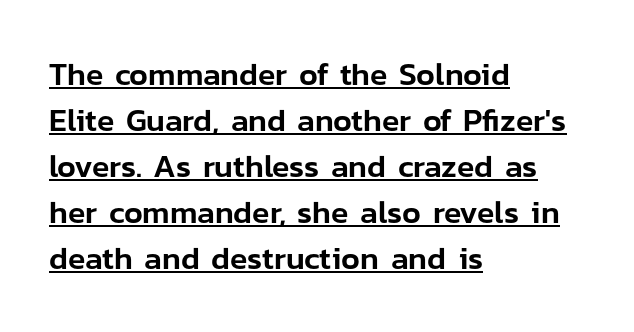
The image shows 32 px sans-serif type, upright; set left-aligned, normal line spacing (1.44x), normal letter spacing, underlined; low stroke contrast and a medium x-height.
